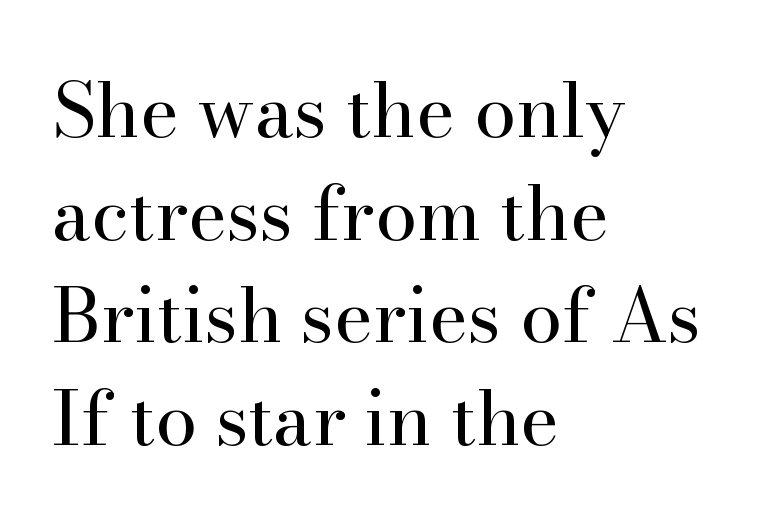
Short note: letters normally spaced. Every stem runs plumb, perpendicular to the baseline. Nobody drew a line under any word here. Think of a printed novel: that variable character pitch is what you see here. Visually the block forms a straight wall on the left and a jagged coastline on the right.
